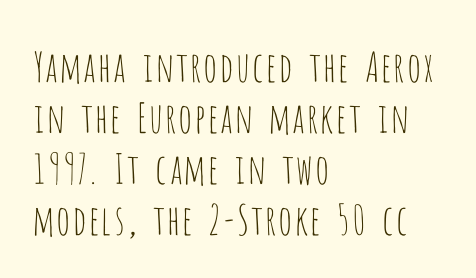
Q: Is the text bold? A: No.
Q: Is the text italic (slanted)? A: No, it is upright.
Q: Is the typeface a serif or a sans-serif typeface? A: Sans-serif.
Q: Is the text underlined? A: No.
Q: How is the paragraph aligned? A: Left-aligned.
Q: Is the spacing between letters normal or unusually wide? A: Normal.
Q: Width (condensed, normal, or wide)? A: Condensed.
Q: Stroke contrast? A: Low.
Q: x-height? A: Large.
Q: Monospaced? A: No.
